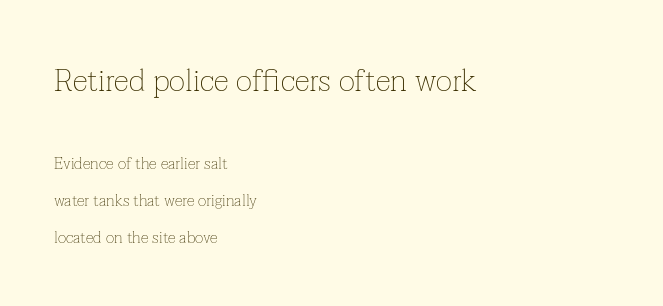
The image shows 31 px thin serif type, upright; set left-aligned, loose line spacing (2.3x), normal letter spacing, not underlined; the first (top) block is 1.94x larger; low stroke contrast and a medium x-height.
